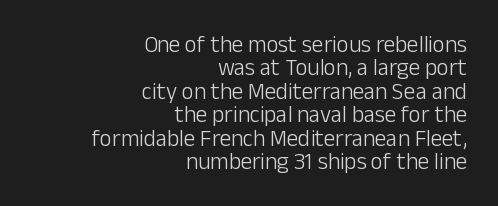
The image shows 23 px text type, upright; set right-aligned, tight line spacing (1.02x), normal letter spacing, not underlined.
